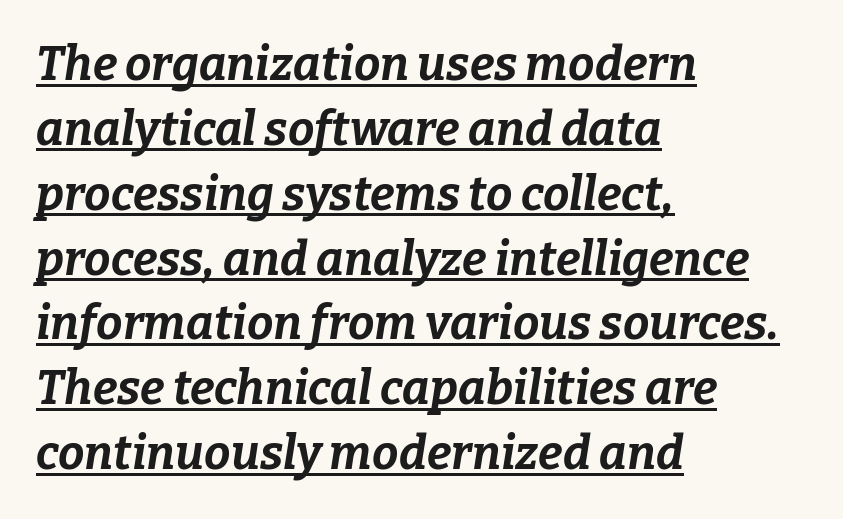
In terms of weight, the rendering is a true, heavy bold. In terms of letterspacing, this is plain default setting. Think of a printed novel: that variable character pitch is what you see here. Underline: present.
